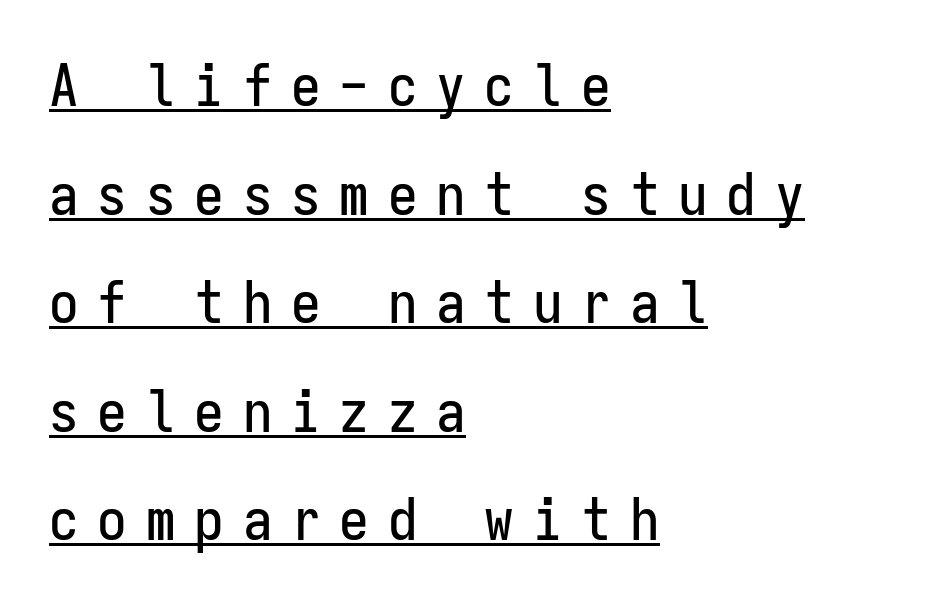
Do the characters align in a grid? Yes, the font is monospaced. Type style note: lacks serifs. Honestly, the underline is the first thing you notice here. Notice how the passage keeps a crisp vertical edge on the left only.
